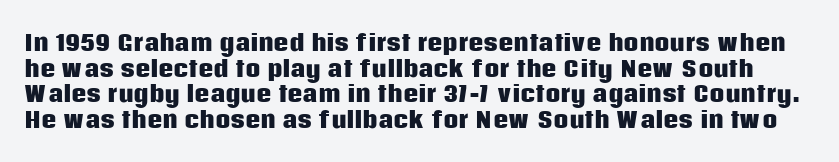
Q: Is the text bold? A: Yes.
Q: Is the text italic (slanted)? A: No, it is upright.
Q: Is the text underlined? A: No.
Q: Is the spacing between letters normal or unusually wide? A: Normal.
